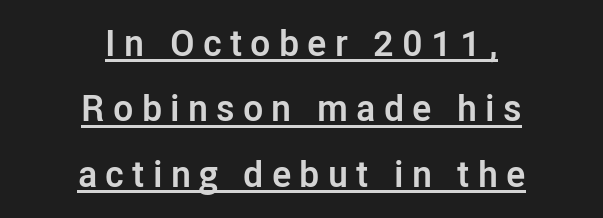
The image shows 37 px semibold sans-serif type, upright; set centered, line spacing 1.77x, unusually wide letter spacing (+0.22 em), underlined; low stroke contrast and a medium x-height.
